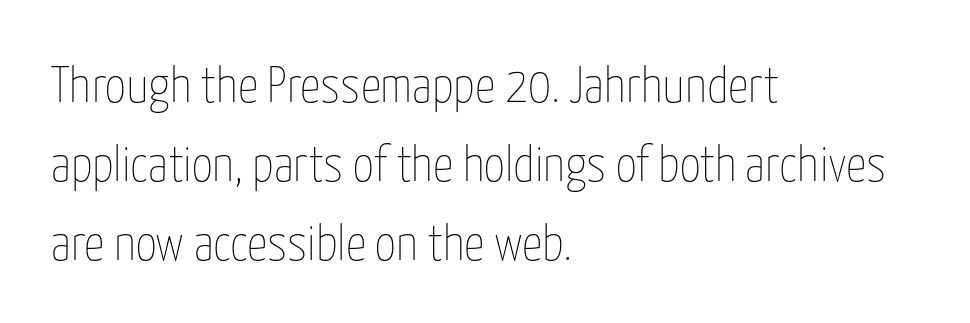
Q: Is the text bold? A: No.
Q: Is the text italic (slanted)? A: No, it is upright.
Q: Is the text underlined? A: No.
Q: How is the paragraph aligned? A: Left-aligned.
Q: Is the spacing between letters normal or unusually wide? A: Normal.
Q: Is the spacing between lines tight, normal or loose? A: Normal.
Q: Width (condensed, normal, or wide)? A: Condensed.
Q: Stroke contrast? A: Low.
Q: x-height? A: Medium.
Q: Monospaced? A: No.
